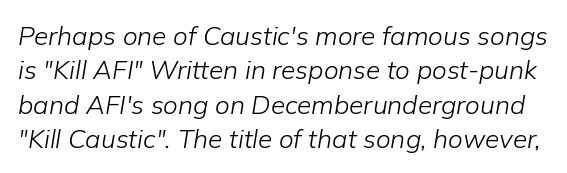
The image shows 26 px text type, italic (leaning right); set normal line spacing (1.32x), normal letter spacing, not underlined.
